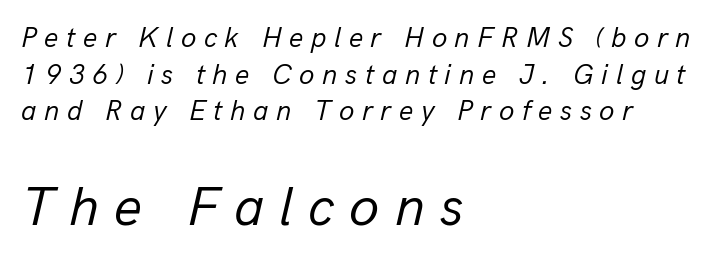
{"italic": "yes", "lean": "right", "slant_degrees": 13, "bold": "no", "weight": "regular", "width": "normal", "stroke_contrast": "low", "x_height": "medium", "monospaced": "no", "underline": "no", "align": "left", "line_spacing": "normal", "line_spacing_ratio": 1.31, "letter_spacing": "wide", "letter_spacing_em": 0.27, "larger_block": "second", "size_ratio": 1.96, "glyph_px": 55}
